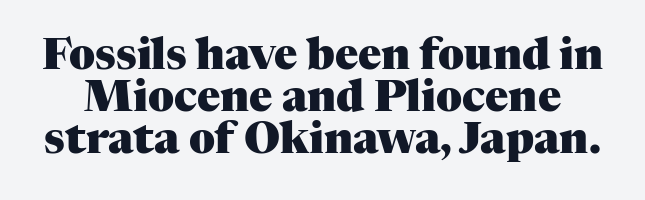
The image shows 43 px heavy serif type, upright; set tight line spacing (0.98x), normal letter spacing, not underlined; medium stroke contrast and a medium x-height.
